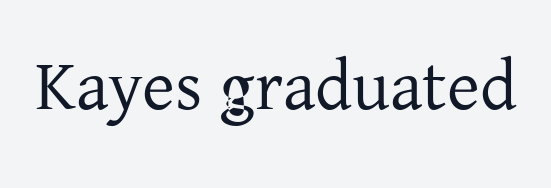
{"serif": "yes", "italic": "no", "bold": "no", "weight": "regular", "width": "normal", "stroke_contrast": "low", "x_height": "medium", "monospaced": "no", "underline": "no", "letter_spacing": "normal", "letter_spacing_em": 0.0, "glyph_px": 71}
